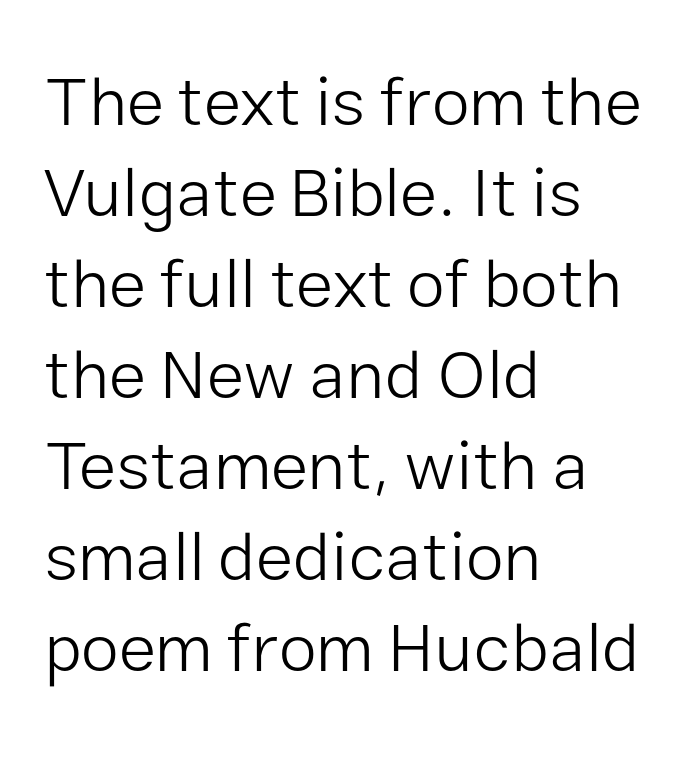
Q: Is the text bold? A: No.
Q: Is the text italic (slanted)? A: No, it is upright.
Q: Is the typeface a serif or a sans-serif typeface? A: Sans-serif.
Q: Is the text underlined? A: No.
Q: How is the paragraph aligned? A: Left-aligned.
Q: Is the spacing between letters normal or unusually wide? A: Normal.
Q: Is the spacing between lines tight, normal or loose? A: Normal.
Q: Width (condensed, normal, or wide)? A: Normal.
Q: Stroke contrast? A: Low.
Q: x-height? A: Medium.
Q: Monospaced? A: No.
